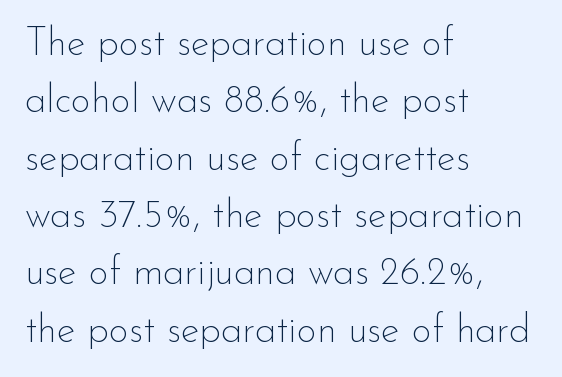
No word sits above an underline. The type family on display is of the sans-serif kind. Here the designer chose a conventional face with non-uniform glyph widths. The passage shown is not bold in any degree.
